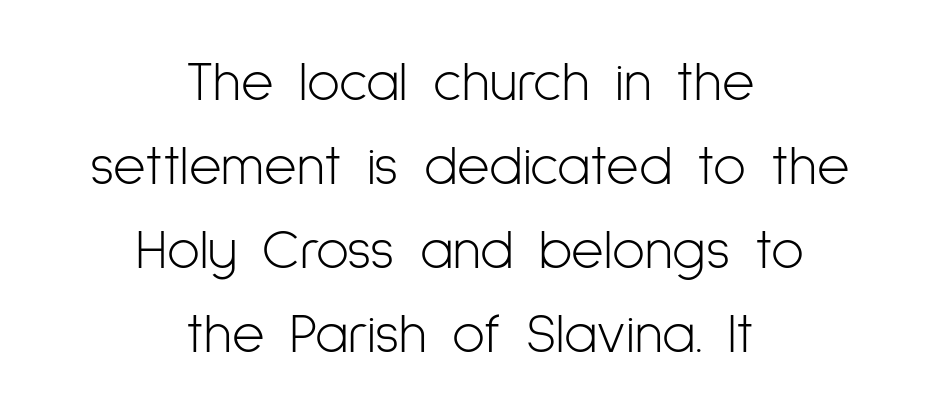
The image shows 56 px light, condensed sans-serif type, upright; set centered, normal line spacing (1.5x), normal letter spacing, not underlined; low stroke contrast and a medium x-height.
